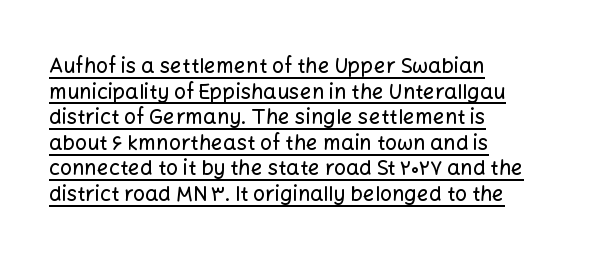
The gaps between neighbouring characters are ordinary and unremarkable. Does the lettering tilt? It doesn't — this is upright. Teacher's note: observe the even left margin — that is flush-left alignment. The lettering is marked with a stroke running underneath it.
